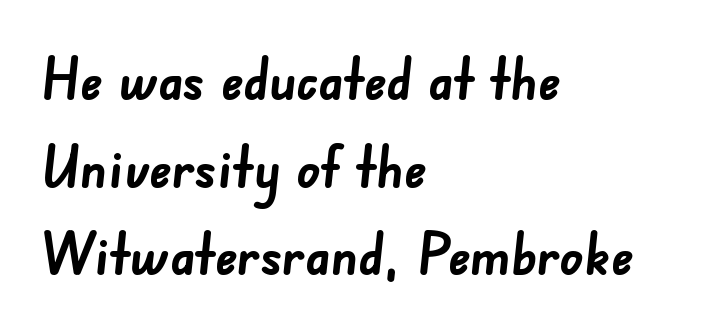
Letterform terminals end flat and unadorned throughout the passage. Clear beneath every line of the passage. These lines are set flush left with a ragged right edge. Looks like regular typesetting: each glyph gets only the width it needs.
